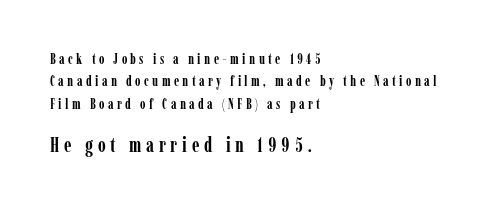
Q: Is the text bold? A: Yes.
Q: Is the text italic (slanted)? A: No, it is upright.
Q: Is the text underlined? A: No.
Q: How is the paragraph aligned? A: Left-aligned.
Q: Is the spacing between letters normal or unusually wide? A: Unusually wide.
Q: Is the spacing between lines tight, normal or loose? A: Normal.
Q: Which block of text is set in a larger size, the first (top) or the second (bottom)? A: The second (bottom) one.
